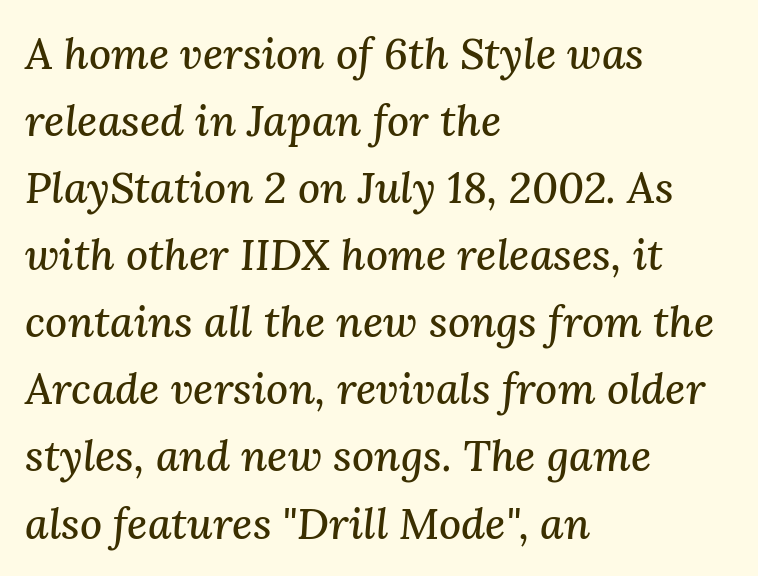
Q: Is the text italic (slanted)? A: Yes, it leans right by about 3 degrees.
Q: Is the typeface a serif or a sans-serif typeface? A: Serif.
Q: Is the text underlined? A: No.
Q: How is the paragraph aligned? A: Left-aligned.
Q: Is the spacing between letters normal or unusually wide? A: Normal.
Q: Is the spacing between lines tight, normal or loose? A: Normal.
Q: Width (condensed, normal, or wide)? A: Normal.
Q: Stroke contrast? A: Medium.
Q: x-height? A: Medium.
Q: Monospaced? A: No.
